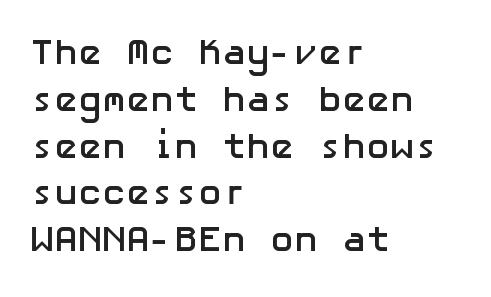
The image shows 36 px semibold sans-serif type, upright; set left-aligned, normal line spacing (1.3x), normal letter spacing, not underlined; low stroke contrast and a medium x-height.
